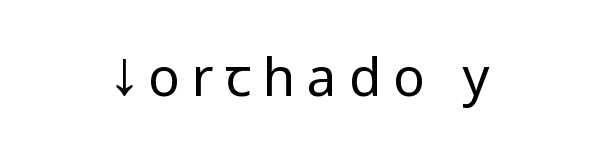
{"serif": "no", "italic": "no", "bold": "no", "weight": "regular", "width": "condensed", "stroke_contrast": "low", "x_height": "large", "monospaced": "no", "underline": "no", "align": "center", "letter_spacing": "wide", "letter_spacing_em": 0.22, "glyph_px": 53}
